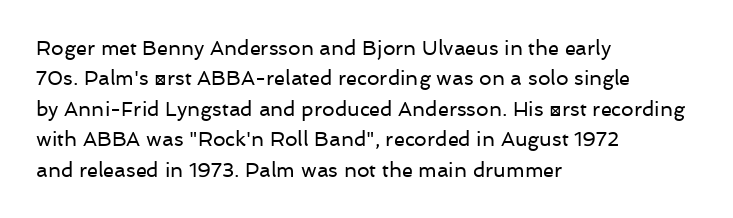
The typesetting does not lean heavy: it is not bold. Words appear dense and cohesive because spacing is normal. Every character sits straight up, as roman type does. What's the leading like? Ordinary, nothing unusual. Glance below the letters and you will spot only blank space.
